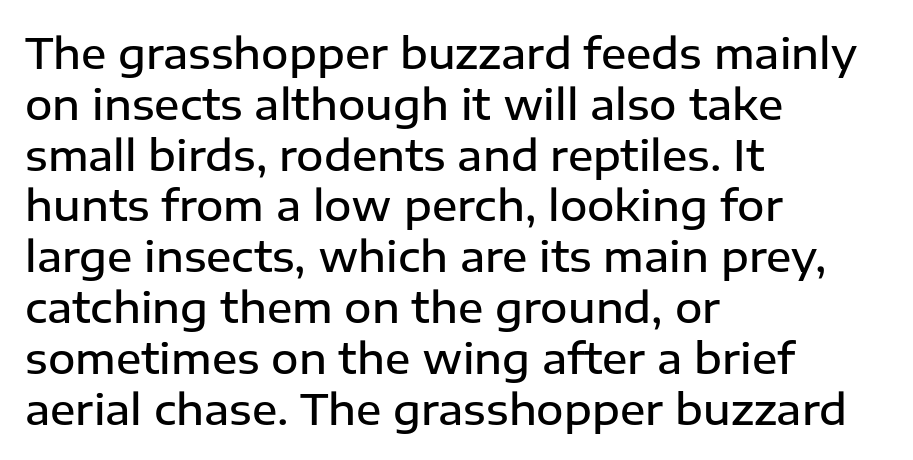
The image shows 42 px semibold sans-serif type, upright; set left-aligned, line spacing 1.21x, normal letter spacing, not underlined; low stroke contrast and a medium x-height.
